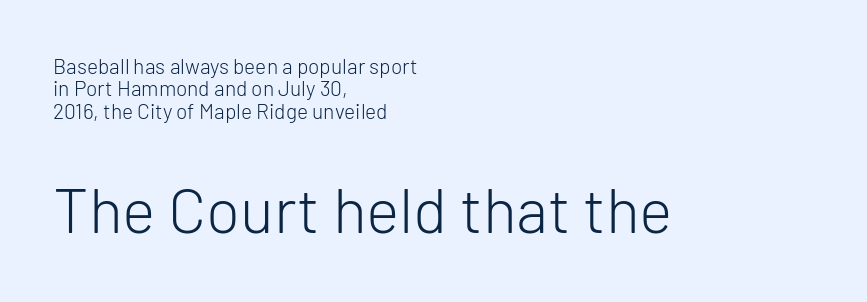
Q: Is the text bold? A: No.
Q: Is the text italic (slanted)? A: No, it is upright.
Q: Is the typeface a serif or a sans-serif typeface? A: Sans-serif.
Q: Is the text underlined? A: No.
Q: How is the paragraph aligned? A: Left-aligned.
Q: Is the spacing between letters normal or unusually wide? A: Normal.
Q: Is the spacing between lines tight, normal or loose? A: Tight.
Q: Which block of text is set in a larger size, the first (top) or the second (bottom)? A: The second (bottom) one.
Q: Width (condensed, normal, or wide)? A: Normal.
Q: Stroke contrast? A: Low.
Q: x-height? A: Medium.
Q: Monospaced? A: No.
